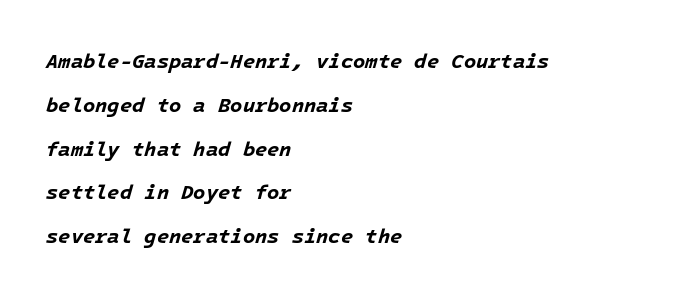
Q: Is the text bold? A: Yes.
Q: Is the text italic (slanted)? A: Yes, it leans right by about 16 degrees.
Q: Is the text underlined? A: No.
Q: How is the paragraph aligned? A: Left-aligned.
Q: Is the spacing between letters normal or unusually wide? A: Normal.
Q: Is the spacing between lines tight, normal or loose? A: Loose.
